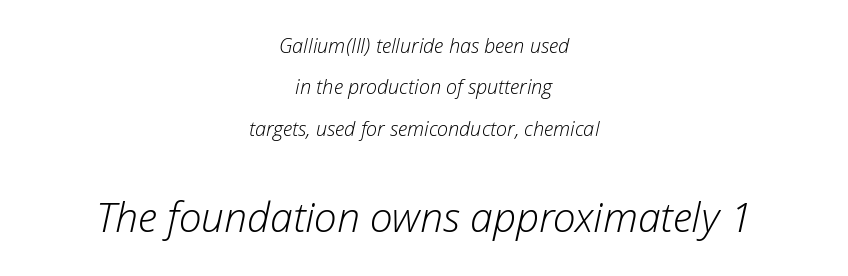
{"italic": "yes", "lean": "right", "slant_degrees": 12, "bold": "no", "weight": "light", "width": "normal", "stroke_contrast": "low", "x_height": "medium", "monospaced": "no", "underline": "no", "align": "center", "line_spacing": "loose", "line_spacing_ratio": 2.07, "letter_spacing": "normal", "letter_spacing_em": 0.0, "larger_block": "second", "size_ratio": 2.05, "glyph_px": 41}
